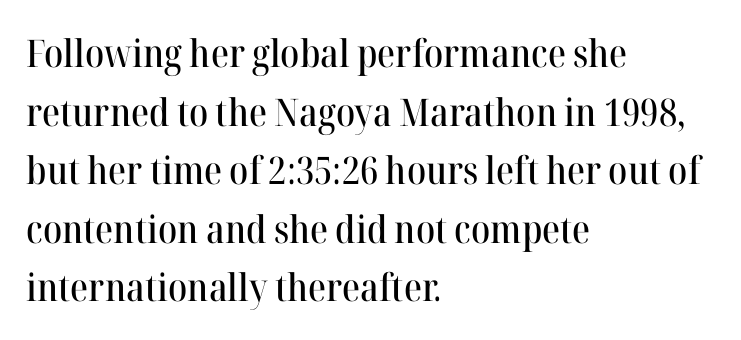
Q: Is the text italic (slanted)? A: No, it is upright.
Q: Is the typeface a serif or a sans-serif typeface? A: Serif.
Q: Is the text underlined? A: No.
Q: How is the paragraph aligned? A: Left-aligned.
Q: Is the spacing between letters normal or unusually wide? A: Normal.
Q: Is the spacing between lines tight, normal or loose? A: Normal.
Q: Width (condensed, normal, or wide)? A: Normal.
Q: Stroke contrast? A: High.
Q: x-height? A: Medium.
Q: Monospaced? A: No.
